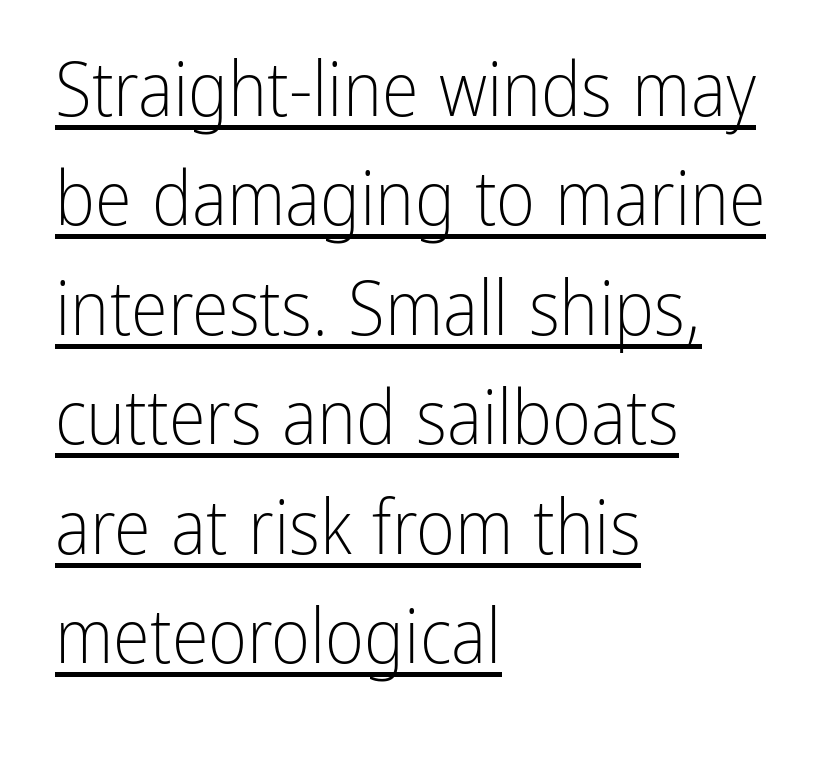
{"serif": "no", "italic": "no", "bold": "no", "weight": "light", "width": "condensed", "stroke_contrast": "low", "x_height": "medium", "monospaced": "no", "underline": "yes", "align": "left", "line_spacing": "normal", "line_spacing_ratio": 1.46, "letter_spacing": "normal", "letter_spacing_em": 0.0, "glyph_px": 75}
